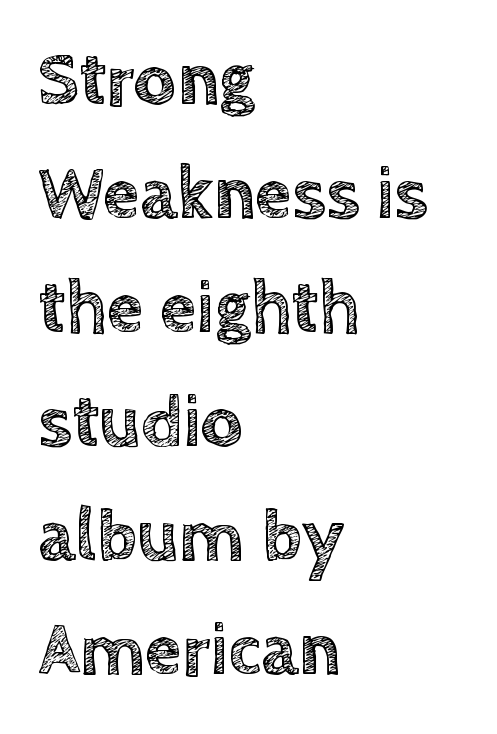
Q: Is the text italic (slanted)? A: No, it is upright.
Q: Is the text underlined? A: No.
Q: How is the paragraph aligned? A: Left-aligned.
Q: Is the spacing between letters normal or unusually wide? A: Normal.
Q: Is the spacing between lines tight, normal or loose? A: Normal.
Q: Width (condensed, normal, or wide)? A: Normal.
Q: x-height? A: Large.
Q: Monospaced? A: No.
